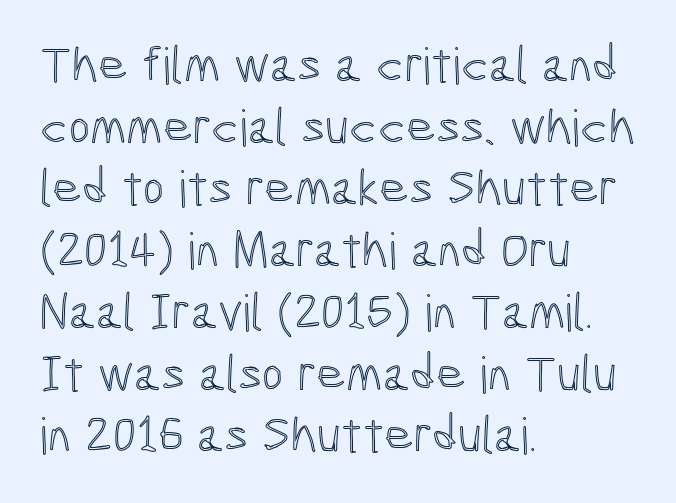
Here the designer chose a conventional face with non-uniform glyph widths. If you drew a line through each stem, it would be perfectly vertical. Check the space under the baseline: it is left empty. Does the copy run flush right? No — it runs flush left. In terms of letterspacing, this is plain default setting.
